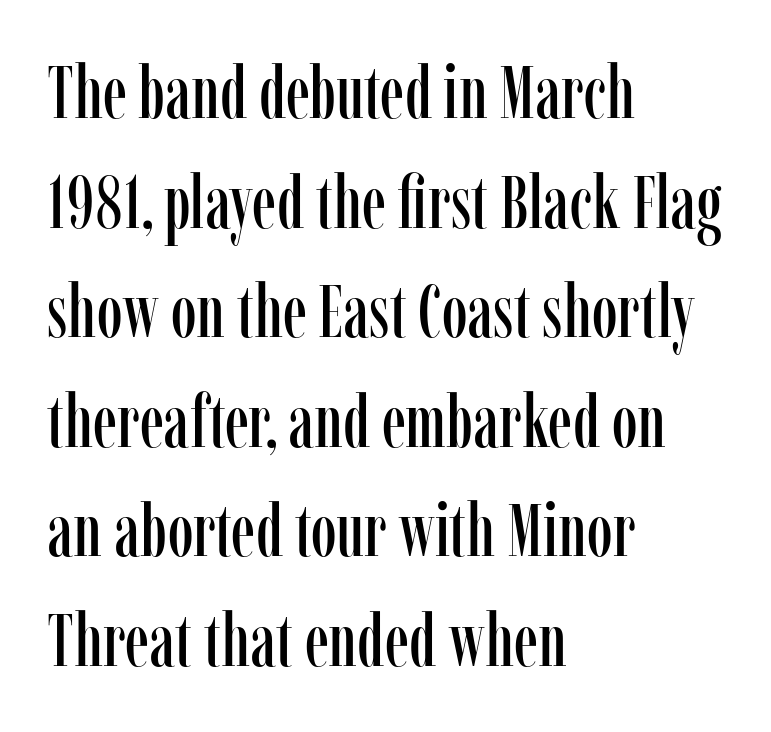
The letterforms sit shoulder to shoulder at normal distance. Regular leading. Visually the block forms a straight wall on the left and a jagged coastline on the right. The letters stand straight up with perfectly vertical stems. The passage shown is typed in a proportional face where columns would drift. Has an underline been added? It has not.
